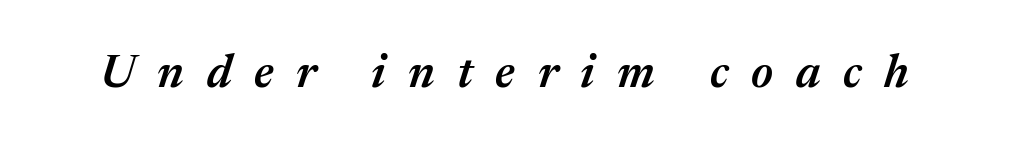
An italicized treatment has been applied to the whole sample. Nobody drew a line under any word here. You could not count columns in this text — the font is proportionally spaced. Is the letter spacing exaggerated? Yes — the characters are pushed far apart. Strokes here are thickened, but only to semibold level.
